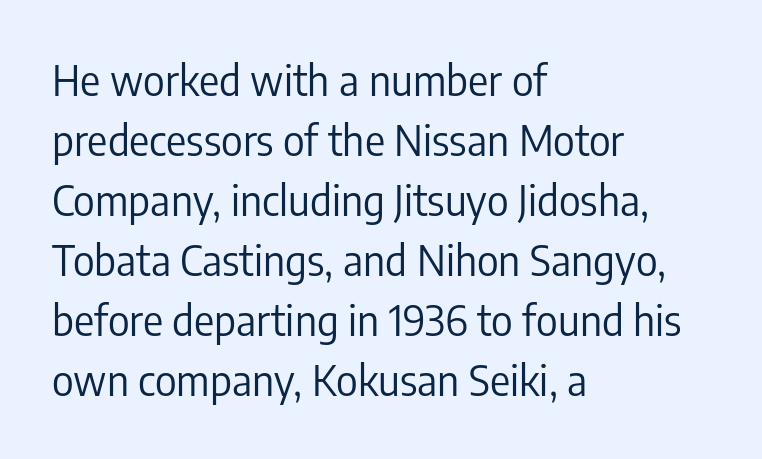
Inter-character spacing is left at the font's built-in metrics. The area under the type is left untouched. In terms of posture, this sample is upright. Ink coverage per letter is moderate at most.
